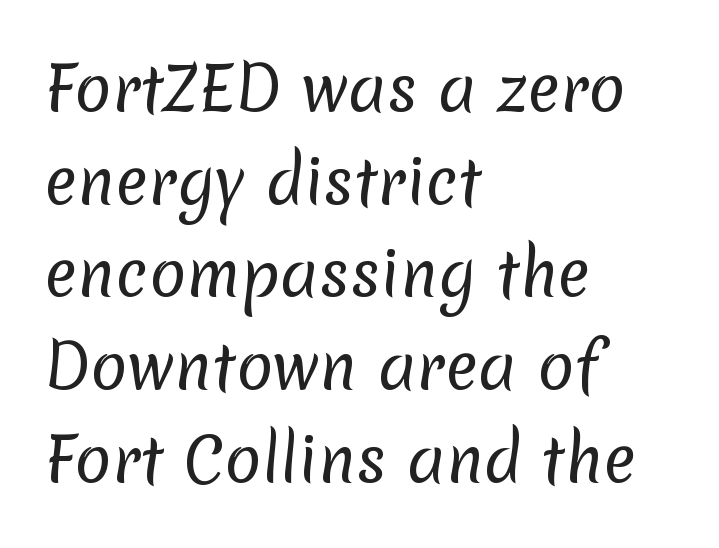
Q: Is the text bold? A: No.
Q: Is the typeface a serif or a sans-serif typeface? A: Sans-serif.
Q: Is the text underlined? A: No.
Q: How is the paragraph aligned? A: Left-aligned.
Q: Is the spacing between letters normal or unusually wide? A: Normal.
Q: Is the spacing between lines tight, normal or loose? A: Normal.
Q: Width (condensed, normal, or wide)? A: Normal.
Q: Stroke contrast? A: Low.
Q: x-height? A: Medium.
Q: Monospaced? A: No.
